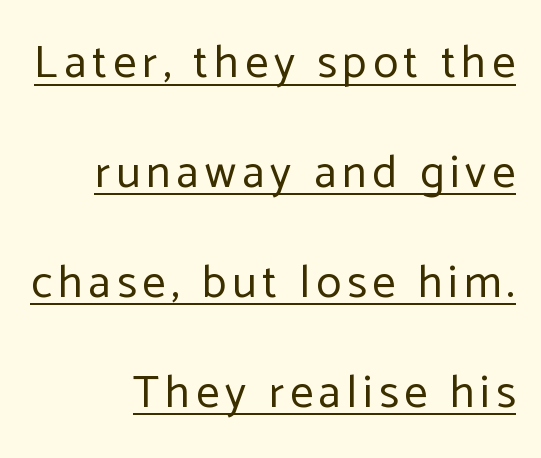
The image shows 46 px regular-weight sans-serif type, upright; set right-aligned, loose line spacing (2.39x), underlined; low stroke contrast and a medium x-height.
